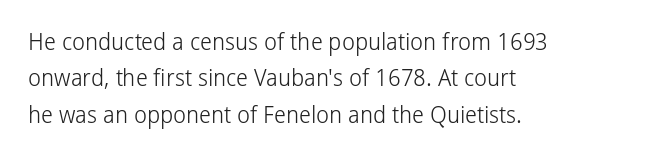
The image shows 23 px text type, upright; set left-aligned, normal line spacing (1.58x), normal letter spacing, not underlined.
